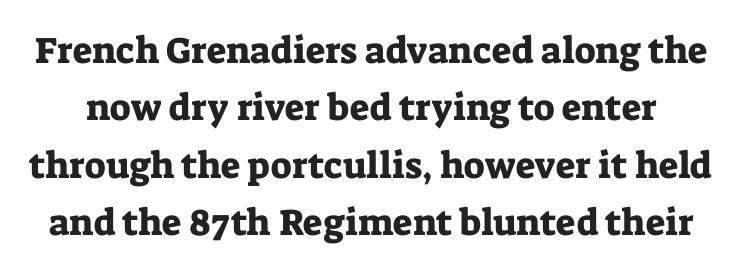
The image shows 37 px serif type, upright; set normal line spacing (1.55x), normal letter spacing, not underlined; low stroke contrast and a medium x-height.
